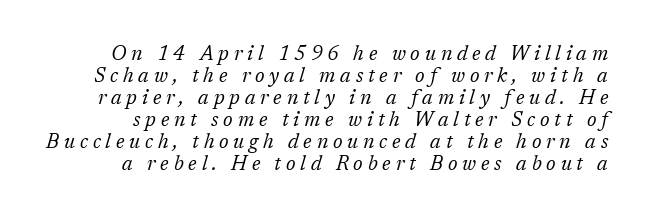
The image shows 20 px text type, italic (leaning right); set tight line spacing (1.1x), unusually wide letter spacing (+0.24 em), not underlined.
